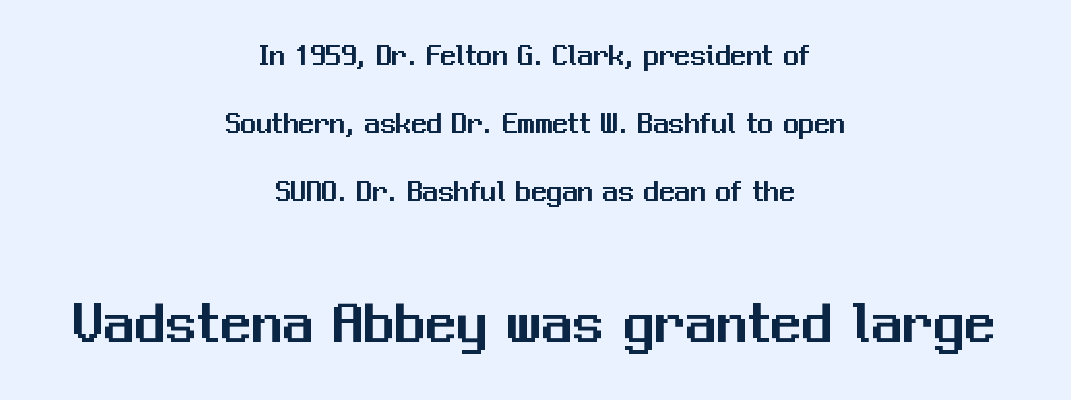
Q: Is the text italic (slanted)? A: No, it is upright.
Q: Is the typeface a serif or a sans-serif typeface? A: Sans-serif.
Q: Is the text underlined? A: No.
Q: How is the paragraph aligned? A: Centered.
Q: Is the spacing between letters normal or unusually wide? A: Normal.
Q: Is the spacing between lines tight, normal or loose? A: Loose.
Q: Which block of text is set in a larger size, the first (top) or the second (bottom)? A: The second (bottom) one.
Q: Width (condensed, normal, or wide)? A: Normal.
Q: Stroke contrast? A: Medium.
Q: x-height? A: Medium.
Q: Monospaced? A: No.
